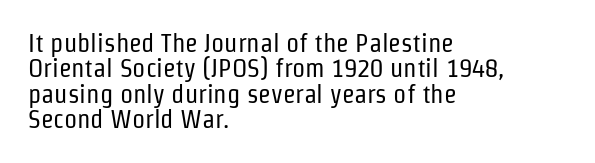
The image shows 26 px text type, upright; set left-aligned, tight line spacing (0.98x), normal letter spacing, not underlined.
